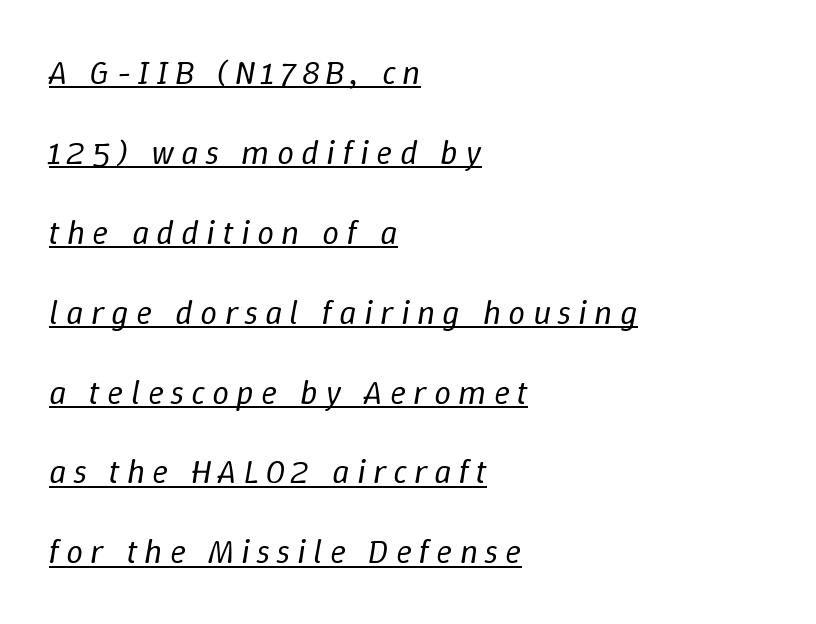
The image shows 34 px regular-weight type, italic (leaning right); set left-aligned, loose line spacing (2.35x), unusually wide letter spacing (+0.21 em), underlined; low stroke contrast and a medium x-height.
